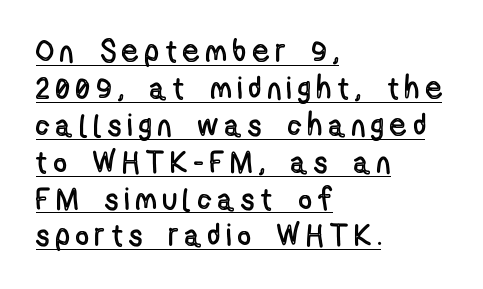
Q: Is the text italic (slanted)? A: No, it is upright.
Q: Is the text underlined? A: Yes.
Q: How is the paragraph aligned? A: Left-aligned.
Q: Is the spacing between letters normal or unusually wide? A: Unusually wide.
Q: Width (condensed, normal, or wide)? A: Condensed.
Q: x-height? A: Medium.
Q: Monospaced? A: No.
